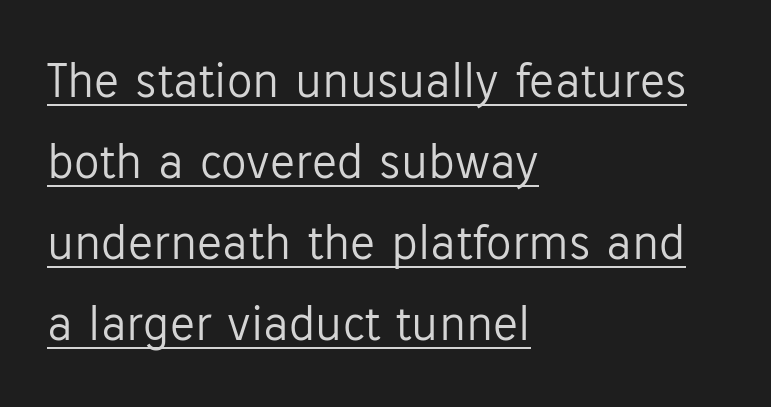
Descenders here cross a horizontal rule under the line. Each line starts at the same left margin while the right side varies. Type style note: lacks serifs. Evenly set lines give the paragraph a standard silhouette. Nothing unusual about the tracking: characters are spaced as the font intends.
